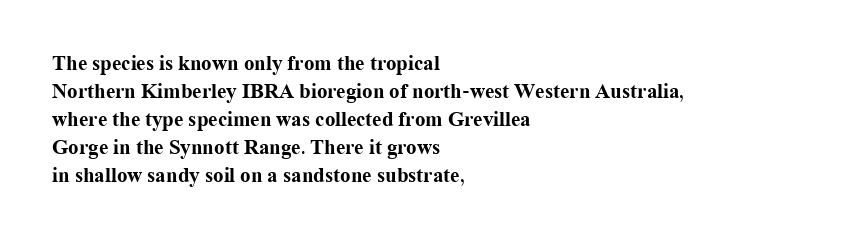
The image shows 21 px bold type, upright; set left-aligned, normal line spacing (1.33x), normal letter spacing, not underlined.
